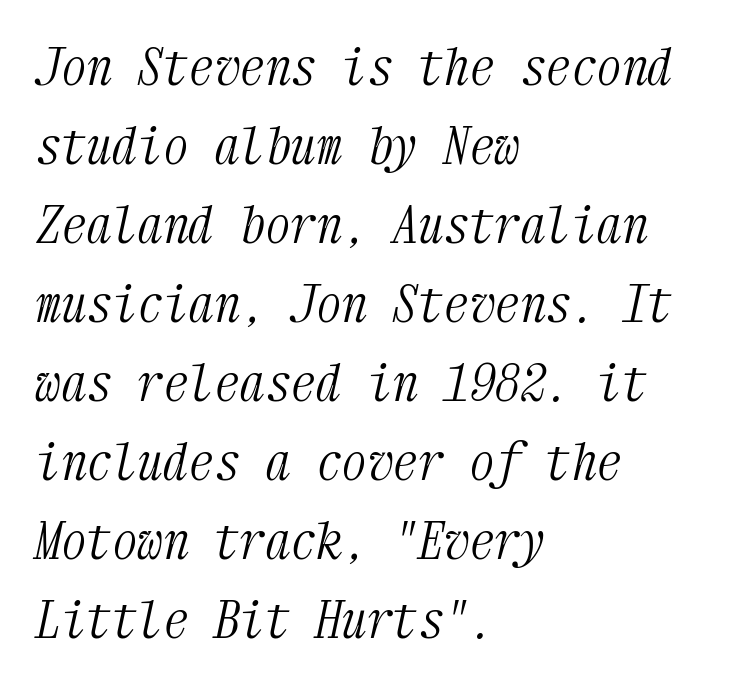
Q: Is the text bold? A: No.
Q: Is the text italic (slanted)? A: Yes, it leans right by about 12 degrees.
Q: Is the typeface a serif or a sans-serif typeface? A: Serif.
Q: Is the text underlined? A: No.
Q: How is the paragraph aligned? A: Left-aligned.
Q: Is the spacing between letters normal or unusually wide? A: Normal.
Q: Is the spacing between lines tight, normal or loose? A: Normal.
Q: Width (condensed, normal, or wide)? A: Condensed.
Q: Stroke contrast? A: Medium.
Q: x-height? A: Medium.
Q: Monospaced? A: Yes.
